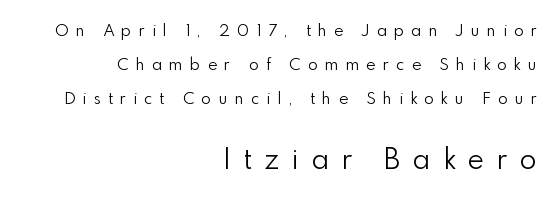
{"serif": "no", "italic": "no", "bold": "no", "weight": "light", "width": "normal", "x_height": "small", "monospaced": "no", "underline": "no", "align": "right", "line_spacing": "loose", "line_spacing_ratio": 2.11, "letter_spacing": "wide", "letter_spacing_em": 0.46, "larger_block": "second", "size_ratio": 1.75, "glyph_px": 28}
